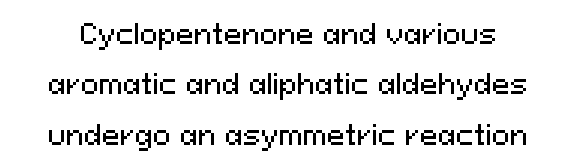
Students, note that the glyphs here touch the page at normal intervals. Do the letters lean? They stand straight. No word sits above an underline.
